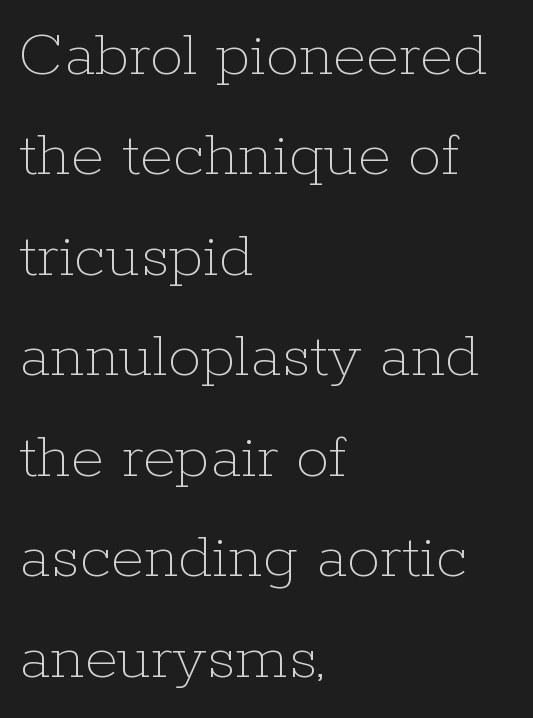
{"italic": "no", "bold": "no", "weight": "thin", "width": "normal", "stroke_contrast": "low", "x_height": "medium", "monospaced": "no", "underline": "no", "align": "left", "line_spacing": "normal", "line_spacing_ratio": 1.5, "letter_spacing": "normal", "letter_spacing_em": 0.0, "glyph_px": 67}
